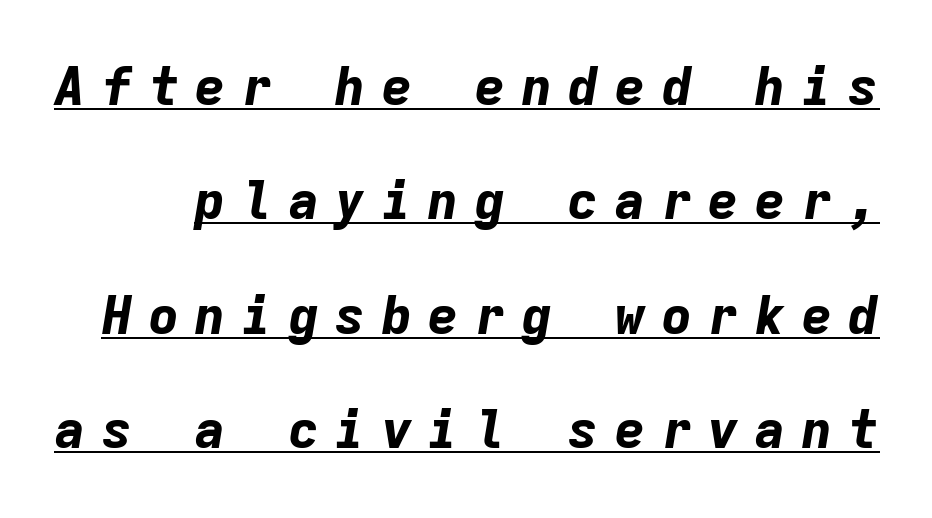
Q: Is the text bold? A: Yes.
Q: Is the text italic (slanted)? A: Yes, it leans right by about 9 degrees.
Q: Is the text underlined? A: Yes.
Q: Is the spacing between letters normal or unusually wide? A: Unusually wide.
Q: Is the spacing between lines tight, normal or loose? A: Loose.
Q: Width (condensed, normal, or wide)? A: Normal.
Q: Stroke contrast? A: Low.
Q: x-height? A: Medium.
Q: Monospaced? A: Yes.
